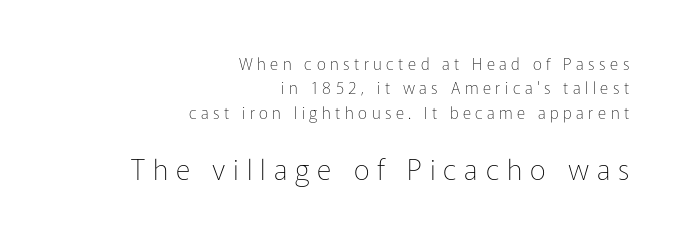
{"serif": "no", "italic": "no", "bold": "no", "weight": "thin", "width": "normal", "stroke_contrast": "low", "x_height": "medium", "monospaced": "no", "underline": "no", "align": "right", "line_spacing": "normal", "line_spacing_ratio": 1.53, "letter_spacing": "wide", "letter_spacing_em": 0.28, "larger_block": "second", "size_ratio": 1.75, "glyph_px": 28}
